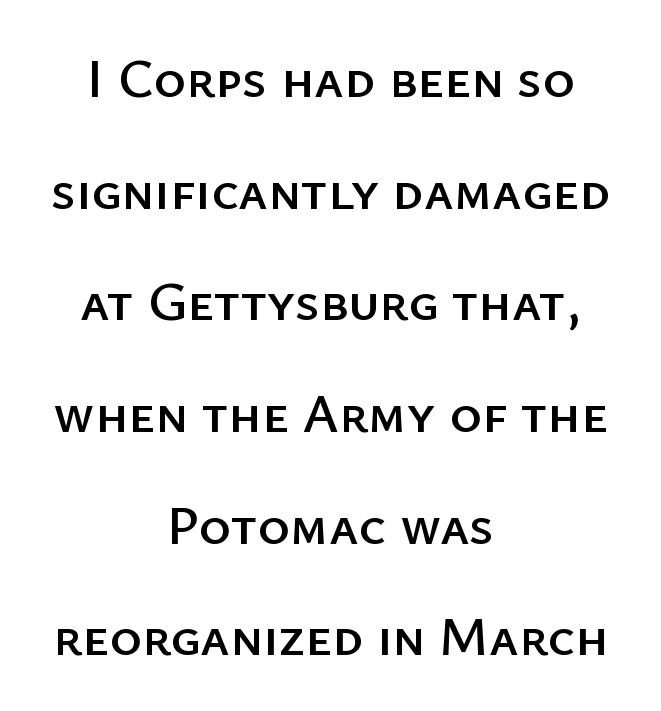
{"serif": "no", "italic": "no", "width": "normal", "stroke_contrast": "low", "x_height": "medium", "monospaced": "no", "underline": "no", "align": "center", "line_spacing": "loose", "line_spacing_ratio": 2.03, "letter_spacing": "normal", "letter_spacing_em": 0.0, "glyph_px": 55}
